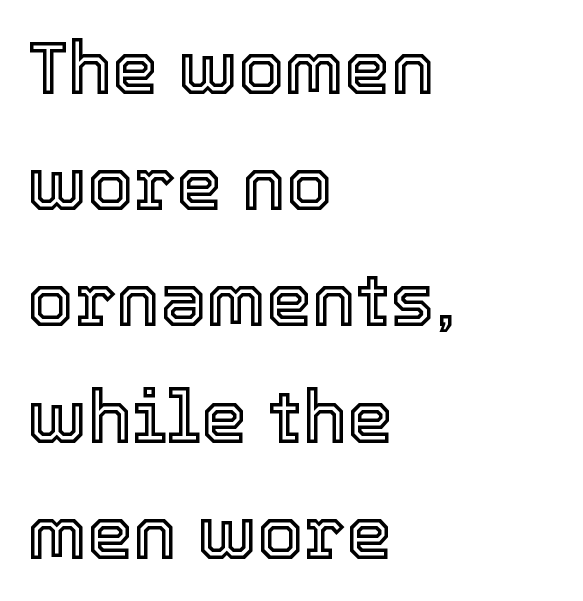
{"italic": "no", "width": "normal", "x_height": "medium", "monospaced": "no", "underline": "no", "align": "left", "line_spacing": "normal", "line_spacing_ratio": 1.57, "letter_spacing": "normal", "letter_spacing_em": 0.0, "glyph_px": 74}
